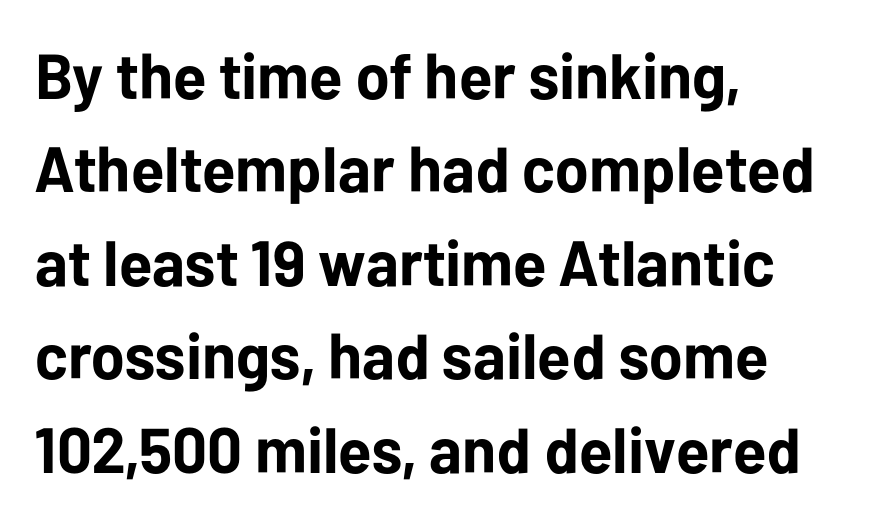
Q: Is the text bold? A: Yes.
Q: Is the text italic (slanted)? A: No, it is upright.
Q: Is the typeface a serif or a sans-serif typeface? A: Sans-serif.
Q: Is the text underlined? A: No.
Q: How is the paragraph aligned? A: Left-aligned.
Q: Is the spacing between letters normal or unusually wide? A: Normal.
Q: Is the spacing between lines tight, normal or loose? A: Normal.
Q: Width (condensed, normal, or wide)? A: Normal.
Q: Stroke contrast? A: Low.
Q: x-height? A: Medium.
Q: Monospaced? A: No.
